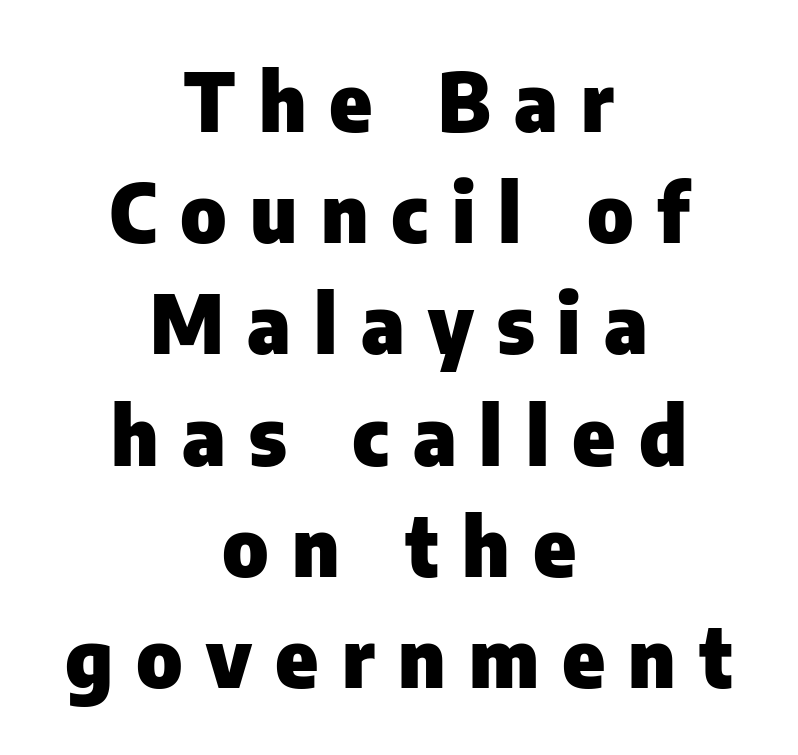
Q: Is the text bold? A: Yes.
Q: Is the text italic (slanted)? A: No, it is upright.
Q: Is the typeface a serif or a sans-serif typeface? A: Sans-serif.
Q: Is the text underlined? A: No.
Q: How is the paragraph aligned? A: Centered.
Q: Is the spacing between letters normal or unusually wide? A: Unusually wide.
Q: Is the spacing between lines tight, normal or loose? A: Normal.
Q: Width (condensed, normal, or wide)? A: Normal.
Q: Stroke contrast? A: Low.
Q: x-height? A: Medium.
Q: Monospaced? A: No.
